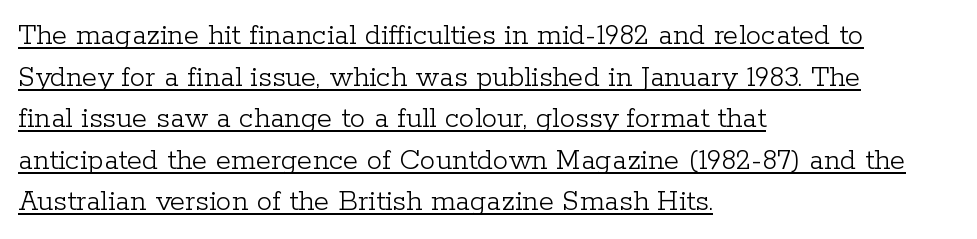
{"serif": "yes", "italic": "no", "bold": "no", "weight": "light", "width": "normal", "stroke_contrast": "low", "x_height": "medium", "monospaced": "no", "underline": "yes", "align": "left", "line_spacing": "normal", "line_spacing_ratio": 1.34, "letter_spacing": "normal", "letter_spacing_em": 0.0, "glyph_px": 31}
